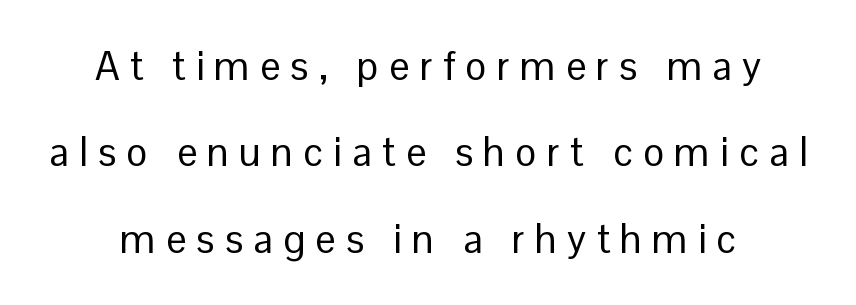
{"serif": "no", "italic": "no", "bold": "no", "weight": "regular", "width": "normal", "stroke_contrast": "low", "x_height": "medium", "monospaced": "no", "underline": "no", "line_spacing": "loose", "line_spacing_ratio": 2.16, "letter_spacing": "wide", "letter_spacing_em": 0.26, "glyph_px": 40}
